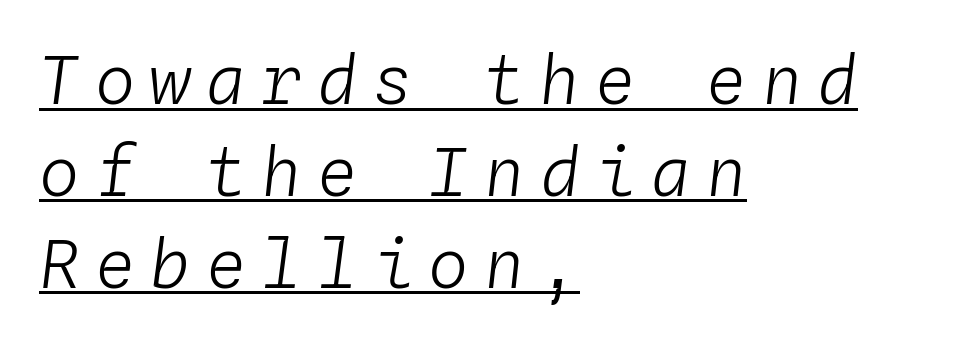
Q: Is the text bold? A: No.
Q: Is the text italic (slanted)? A: Yes, it leans right by about 4 degrees.
Q: Is the text underlined? A: Yes.
Q: How is the paragraph aligned? A: Left-aligned.
Q: Is the spacing between letters normal or unusually wide? A: Unusually wide.
Q: Is the spacing between lines tight, normal or loose? A: Normal.
Q: Width (condensed, normal, or wide)? A: Normal.
Q: Stroke contrast? A: Low.
Q: x-height? A: Medium.
Q: Monospaced? A: Yes.
